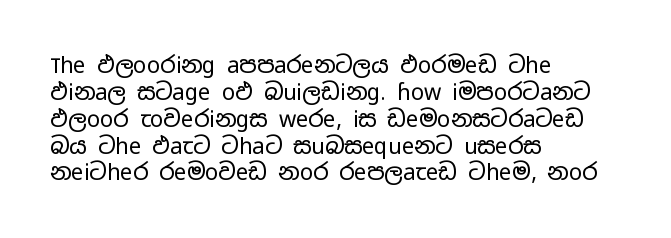
Q: Is the text bold? A: No.
Q: Is the text italic (slanted)? A: No, it is upright.
Q: Is the text underlined? A: No.
Q: How is the paragraph aligned? A: Left-aligned.
Q: Is the spacing between letters normal or unusually wide? A: Normal.
